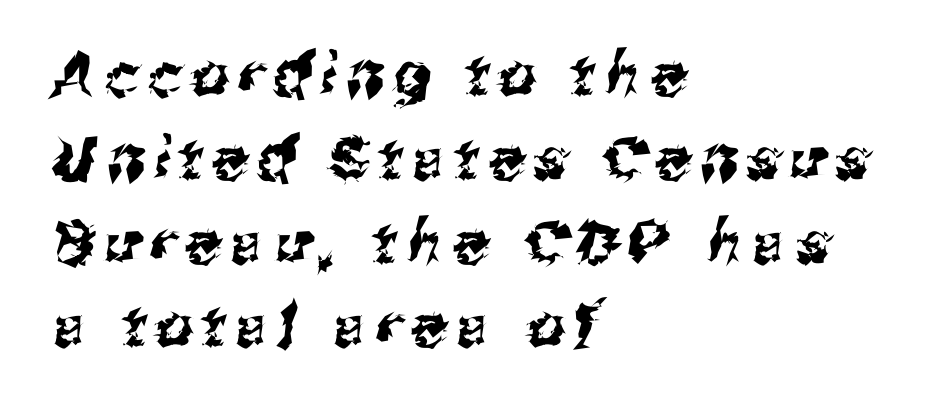
{"serif": "no", "width": "normal", "stroke_contrast": "medium", "x_height": "medium", "monospaced": "no", "underline": "no", "align": "left", "line_spacing": "normal", "line_spacing_ratio": 1.42, "glyph_px": 59}
